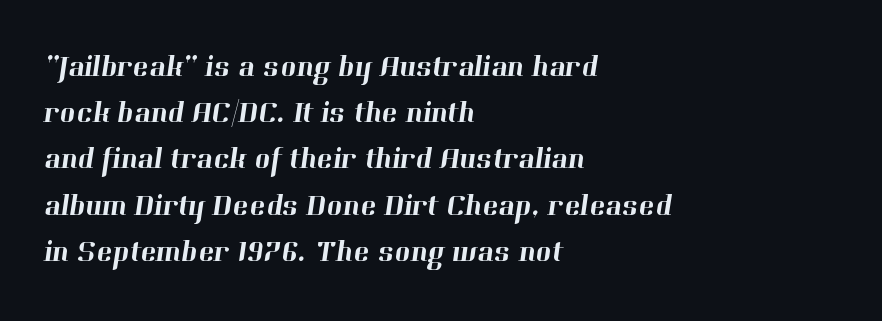
Q: Is the typeface a serif or a sans-serif typeface? A: Serif.
Q: Is the text underlined? A: No.
Q: How is the paragraph aligned? A: Left-aligned.
Q: Is the spacing between letters normal or unusually wide? A: Normal.
Q: Is the spacing between lines tight, normal or loose? A: Normal.
Q: Width (condensed, normal, or wide)? A: Normal.
Q: Stroke contrast? A: High.
Q: x-height? A: Medium.
Q: Monospaced? A: No.
